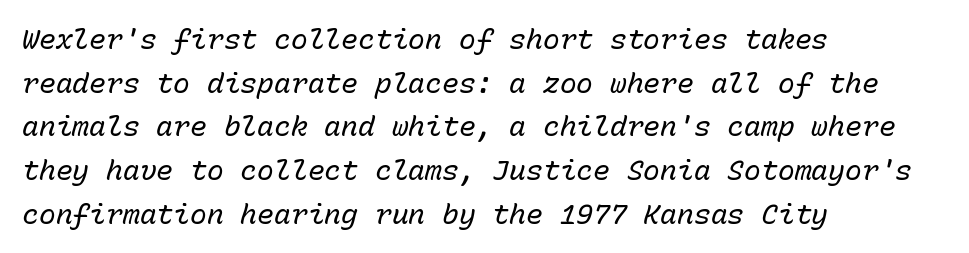
{"italic": "yes", "lean": "right", "slant_degrees": 15, "bold": "no", "weight": "regular", "width": "normal", "stroke_contrast": "low", "x_height": "medium", "monospaced": "yes", "underline": "no", "align": "left", "line_spacing": "normal", "line_spacing_ratio": 1.56, "letter_spacing": "normal", "letter_spacing_em": 0.0, "glyph_px": 28}
